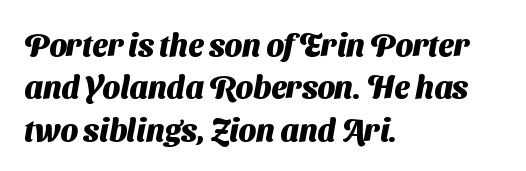
Compared with a centered layout, this one pins lines to the left instead. If you measured baseline to baseline, you'd find a middling distance. Regarding serifs, this sample does without them. Weight check: bold — yes, fully. No word sits above an underline.
